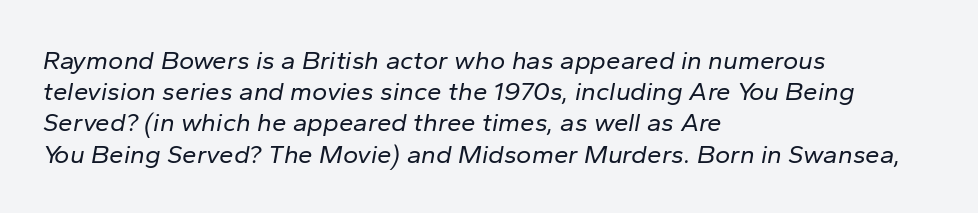
{"italic": "yes", "lean": "right", "slant_degrees": 10, "bold": "no", "underline": "no", "align": "left", "line_spacing_ratio": 1.2, "letter_spacing": "normal", "letter_spacing_em": 0.0, "glyph_px": 26}
